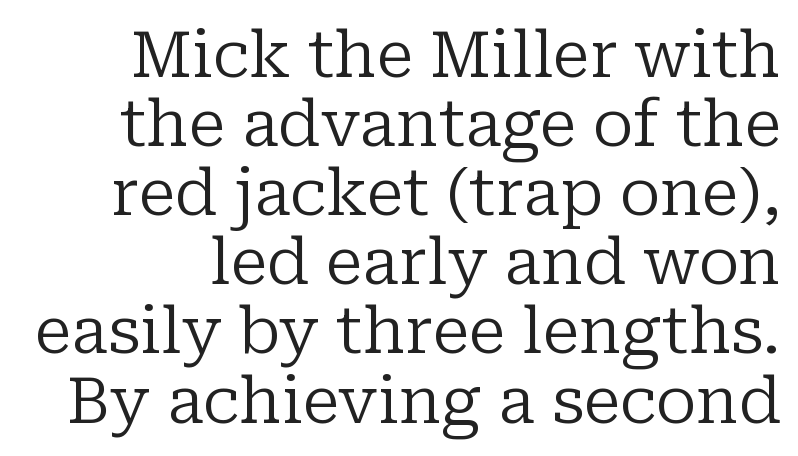
The image shows 64 px regular-weight serif type, upright; set tight line spacing (1.08x), normal letter spacing, not underlined; low stroke contrast and a medium x-height.
